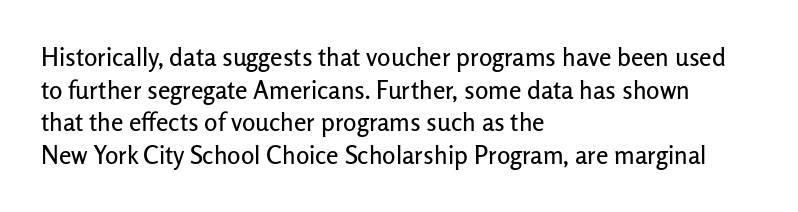
{"italic": "no", "underline": "no", "align": "left", "line_spacing": "normal", "line_spacing_ratio": 1.31, "letter_spacing": "normal", "letter_spacing_em": 0.0, "glyph_px": 25}
